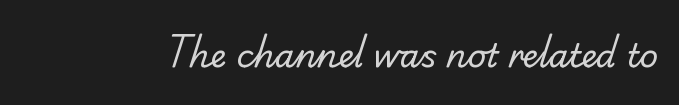
{"serif": "yes", "bold": "no", "weight": "regular", "width": "normal", "stroke_contrast": "low", "x_height": "small", "monospaced": "no", "underline": "no", "letter_spacing": "normal", "letter_spacing_em": 0.0, "glyph_px": 32}
